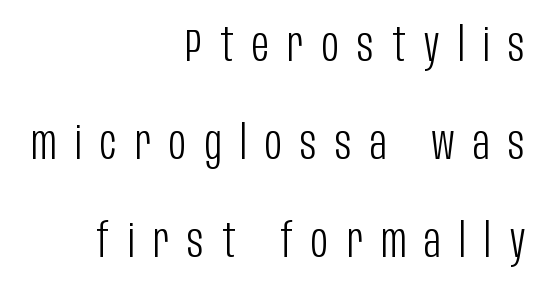
The image shows 47 px light, condensed sans-serif type, upright; set right-aligned, loose line spacing (2.08x), unusually wide letter spacing (+0.39 em), not underlined; low stroke contrast and a large x-height.
